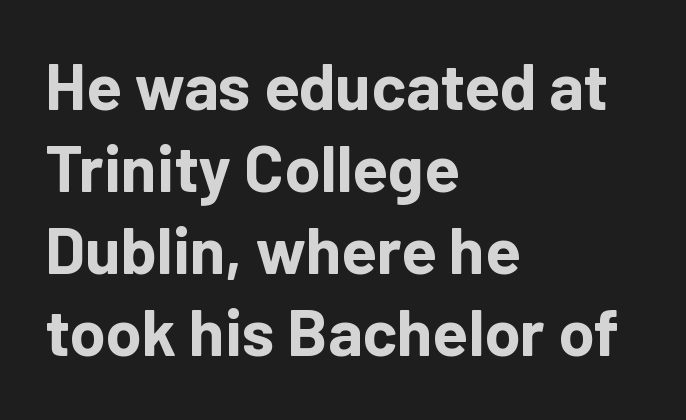
{"serif": "no", "italic": "no", "bold": "yes", "weight": "bold", "width": "normal", "stroke_contrast": "low", "x_height": "medium", "monospaced": "no", "underline": "no", "align": "left", "line_spacing": "normal", "line_spacing_ratio": 1.26, "letter_spacing": "normal", "letter_spacing_em": 0.0, "glyph_px": 65}
